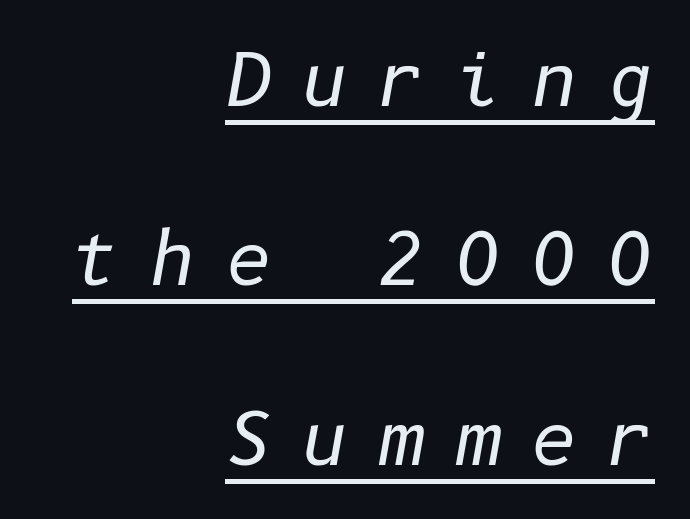
The image shows 72 px regular-weight type, italic (leaning right); set right-aligned, loose line spacing (2.49x), unusually wide letter spacing (+0.41 em), underlined; low stroke contrast and a medium x-height.
